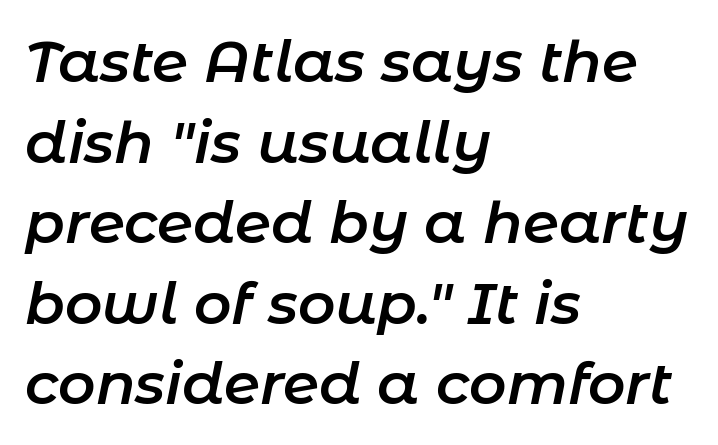
The image shows 58 px semibold type, italic (leaning right); set left-aligned, normal line spacing (1.39x), normal letter spacing, not underlined; low stroke contrast and a medium x-height.
